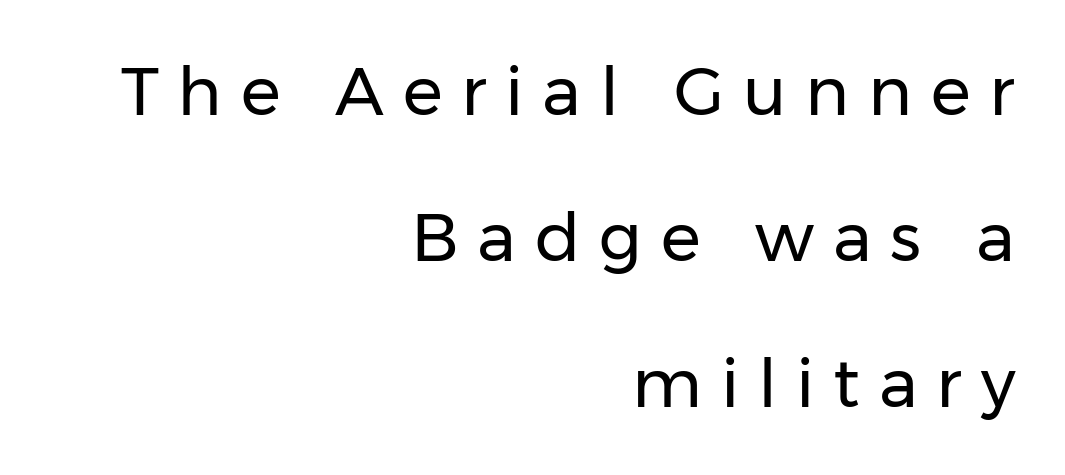
Q: Is the text bold? A: No.
Q: Is the text italic (slanted)? A: No, it is upright.
Q: Is the typeface a serif or a sans-serif typeface? A: Sans-serif.
Q: Is the text underlined? A: No.
Q: How is the paragraph aligned? A: Right-aligned.
Q: Is the spacing between letters normal or unusually wide? A: Unusually wide.
Q: Is the spacing between lines tight, normal or loose? A: Loose.
Q: Width (condensed, normal, or wide)? A: Normal.
Q: Stroke contrast? A: Low.
Q: x-height? A: Medium.
Q: Monospaced? A: No.
